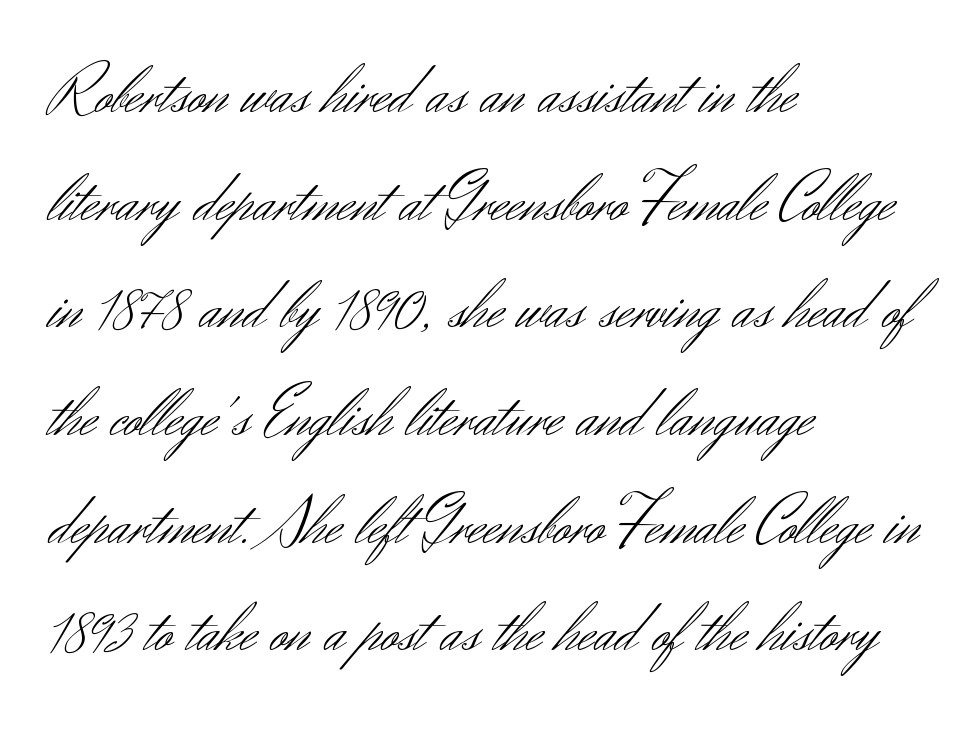
The image shows 69 px light sans-serif type; set left-aligned, normal line spacing (1.56x), normal letter spacing, not underlined; medium stroke contrast and a small x-height.
